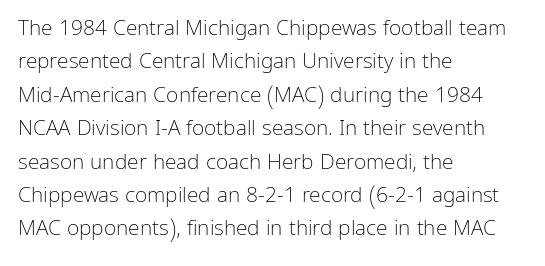
How would I describe the line gaps? Plain and ordinary. Weight: in the light-to-regular range. The type is set solid horizontally, with unmodified tracking. The lines are quadded left.
